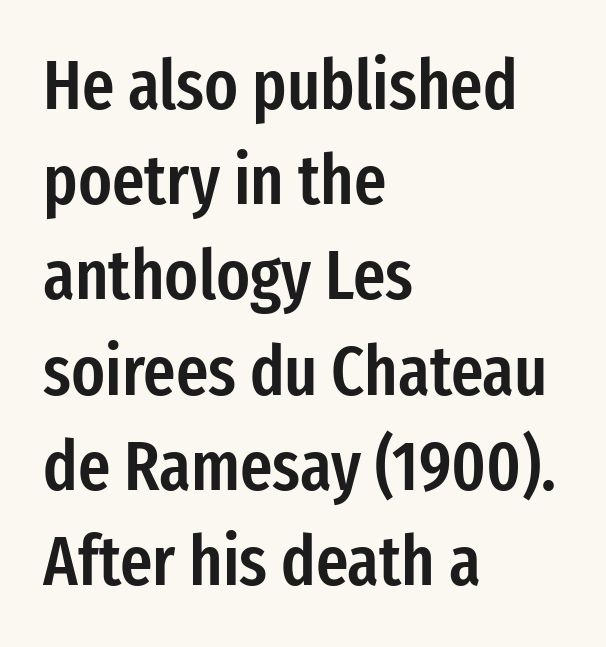
{"serif": "no", "italic": "no", "bold": "semi", "weight": "semibold", "width": "condensed", "stroke_contrast": "low", "x_height": "medium", "monospaced": "no", "underline": "no", "align": "left", "line_spacing": "normal", "line_spacing_ratio": 1.36, "letter_spacing": "normal", "letter_spacing_em": 0.0, "glyph_px": 70}
